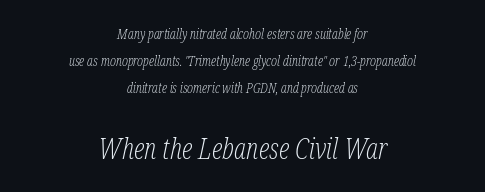
You could not count columns in this text — the font is proportionally spaced. Here the glyphs are tracked normally, forming tight word shapes. If you drew a line through each stem, it would be angled. Baseline-to-baseline distance is far greater than the letter height. Weight: in the light-to-regular range. The characters display serif detailing at their extremities.
